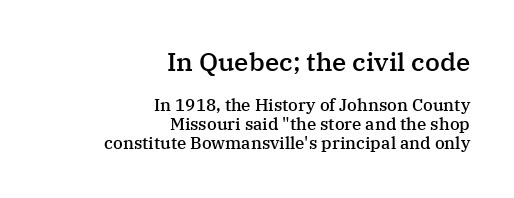
{"italic": "no", "bold": "semi", "underline": "no", "align": "right", "line_spacing": "tight", "line_spacing_ratio": 1.1, "letter_spacing": "normal", "letter_spacing_em": 0.0, "larger_block": "first", "size_ratio": 1.53, "glyph_px": 26}
